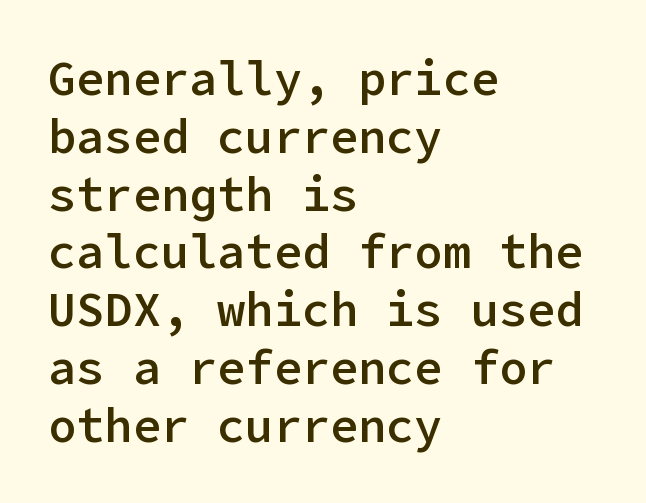
The image shows 47 px semibold sans-serif type, upright; set left-aligned, line spacing 1.23x, normal letter spacing, not underlined; low stroke contrast and a medium x-height.
